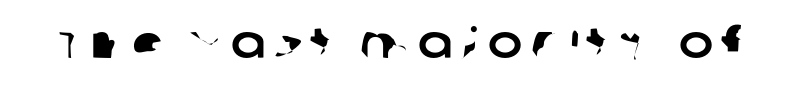
Characters follow at a spacing far wider than the type designer built in. Is this a fixed-width face? No — the glyphs have proportional, varying widths. The strip under each line holds only bare page. The designer went with a sans here, leaving each stem footless.
